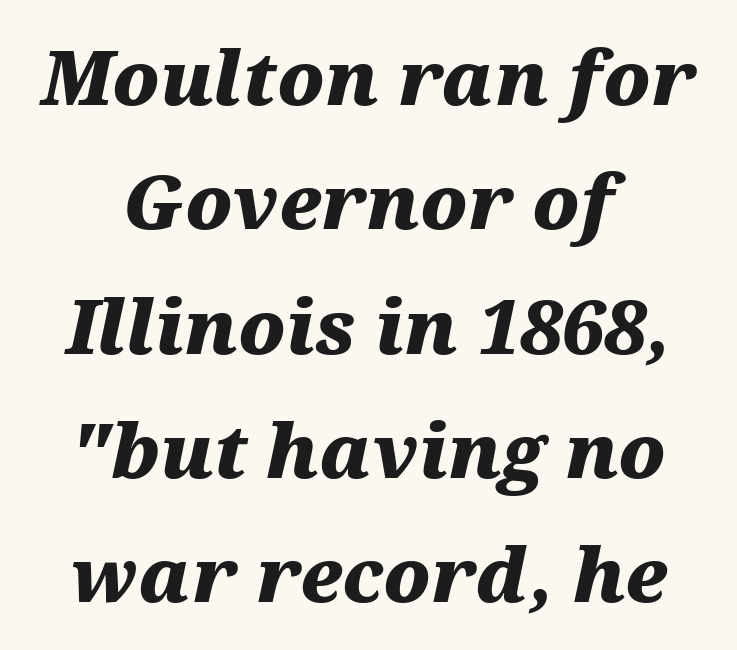
The image shows 74 px heavy, wide type, italic (leaning right); set normal line spacing (1.68x), normal letter spacing, not underlined; medium stroke contrast and a medium x-height.
